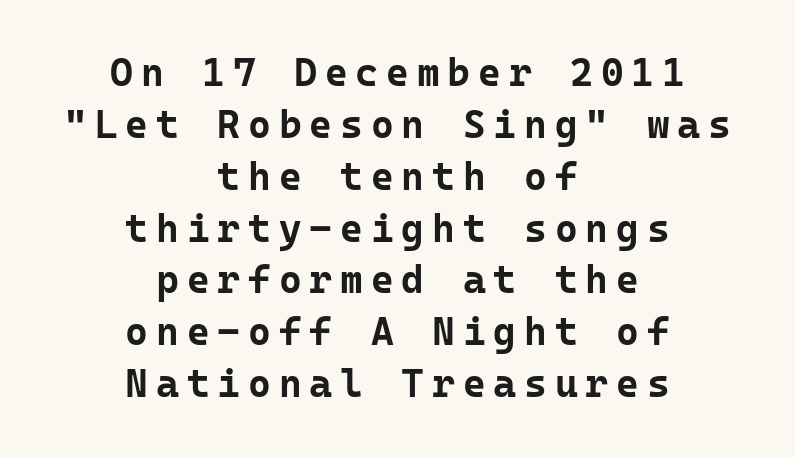
How would I describe the line gaps? Plain and ordinary. Has an underline been added? It has not. If you folded the block vertically in half, each line would mirror itself in length. Inter-character spacing is expanded well beyond the font's built-in metrics.
